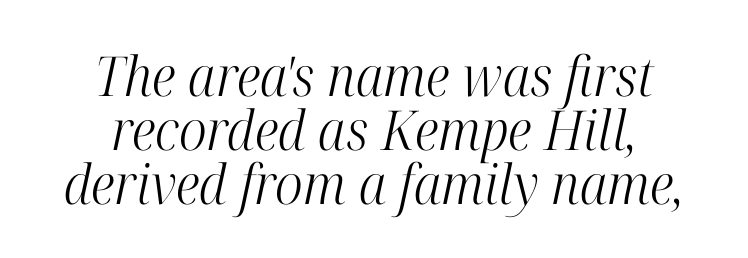
The image shows 55 px light, condensed serif type, italic (leaning right); set centered, tight line spacing (0.98x), normal letter spacing, not underlined; high stroke contrast and a medium x-height.
